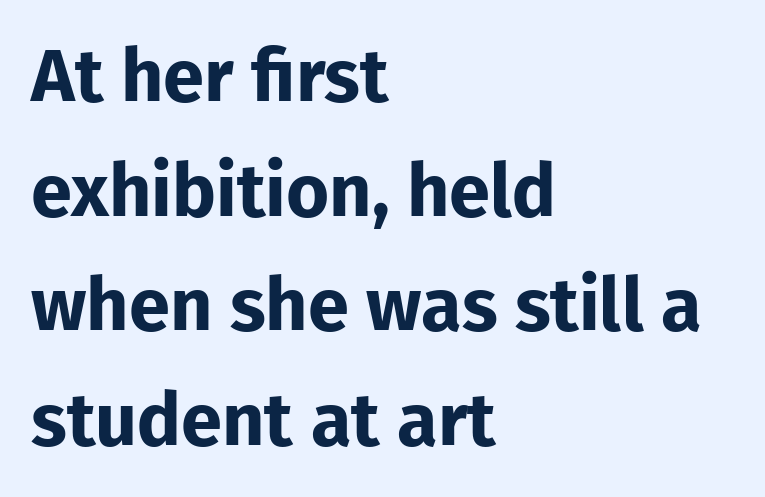
Short and long lines alike share a common starting point at left. A clean baseline with only descenders dipping below it. The face used here is a sans, in the tradition of grotesques and geometrics. The face used here is proportionally spaced, like ordinary book or web type.
